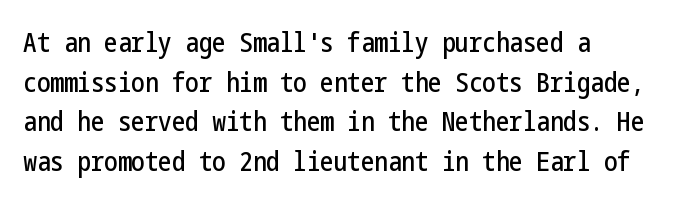
The image shows 27 px text type, upright; set normal line spacing (1.47x), normal letter spacing, not underlined.
